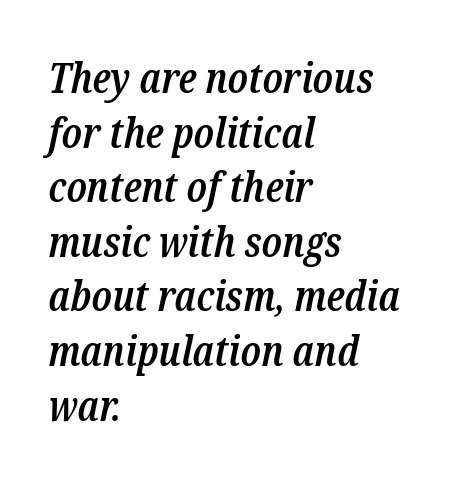
Q: Is the text bold? A: Semi-bold.
Q: Is the text italic (slanted)? A: Yes, it leans right by about 12 degrees.
Q: Is the typeface a serif or a sans-serif typeface? A: Serif.
Q: Is the text underlined? A: No.
Q: How is the paragraph aligned? A: Left-aligned.
Q: Is the spacing between letters normal or unusually wide? A: Normal.
Q: Is the spacing between lines tight, normal or loose? A: Normal.
Q: Width (condensed, normal, or wide)? A: Condensed.
Q: Stroke contrast? A: Low.
Q: x-height? A: Medium.
Q: Monospaced? A: No.
